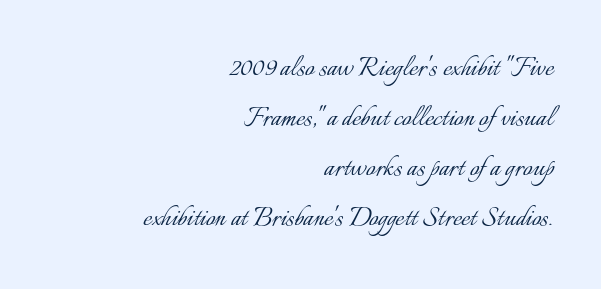
The image shows 33 px light type; set right-aligned, normal line spacing (1.52x), normal letter spacing, not underlined; low stroke contrast and a small x-height.
